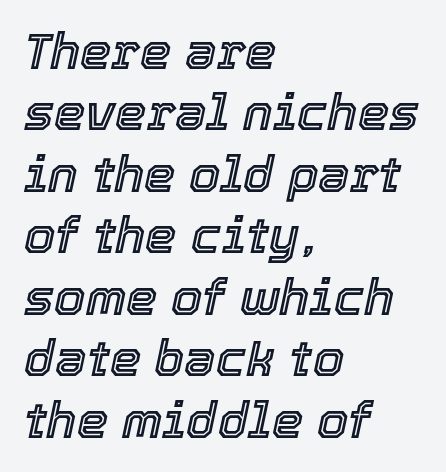
The passage shown is typed in a proportional face where columns would drift. A classic flush-left, rag-right setting is used for this passage. Words float on clear page, feet unadorned. In terms of posture, this sample is oblique. Does extra space separate the letters? No, they use regular spacing.
